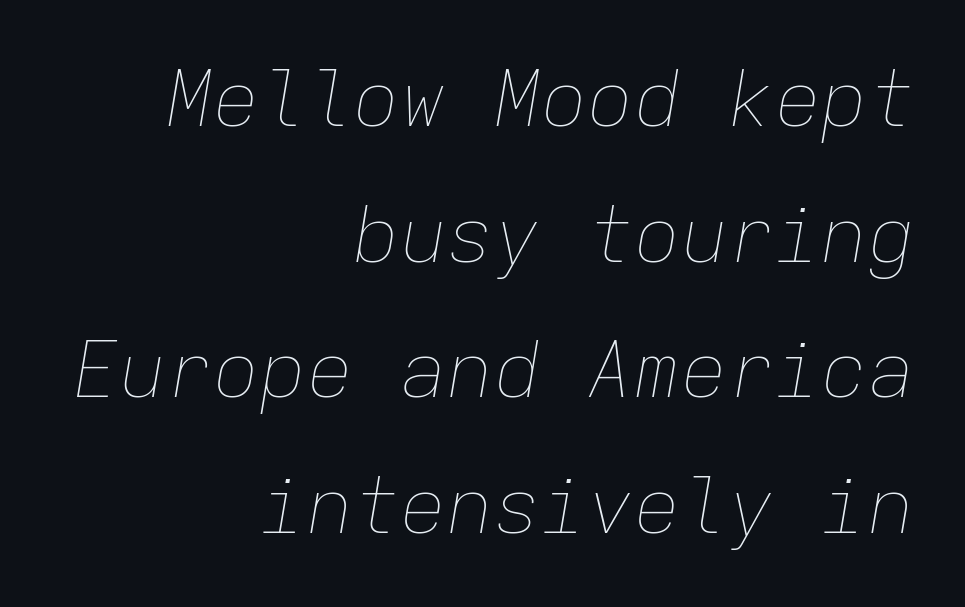
Q: Is the text bold? A: No.
Q: Is the text italic (slanted)? A: Yes, it leans right by about 9 degrees.
Q: Is the text underlined? A: No.
Q: How is the paragraph aligned? A: Right-aligned.
Q: Is the spacing between letters normal or unusually wide? A: Normal.
Q: Width (condensed, normal, or wide)? A: Normal.
Q: Stroke contrast? A: Low.
Q: x-height? A: Medium.
Q: Monospaced? A: Yes.
